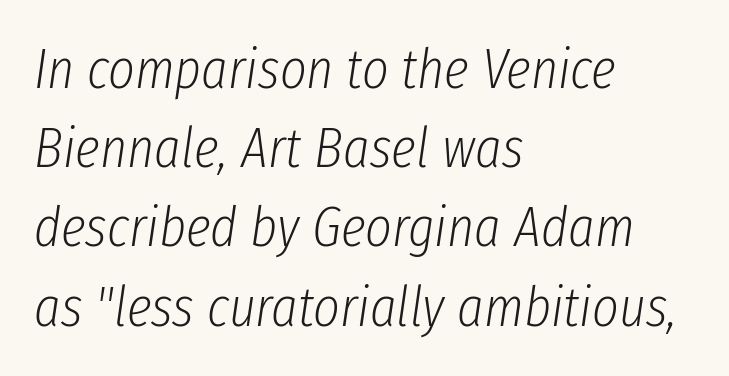
Q: Is the text bold? A: No.
Q: Is the text italic (slanted)? A: Yes, it leans right by about 8 degrees.
Q: Is the text underlined? A: No.
Q: How is the paragraph aligned? A: Left-aligned.
Q: Is the spacing between letters normal or unusually wide? A: Normal.
Q: Is the spacing between lines tight, normal or loose? A: Normal.
Q: Width (condensed, normal, or wide)? A: Condensed.
Q: Stroke contrast? A: Low.
Q: x-height? A: Medium.
Q: Monospaced? A: No.
